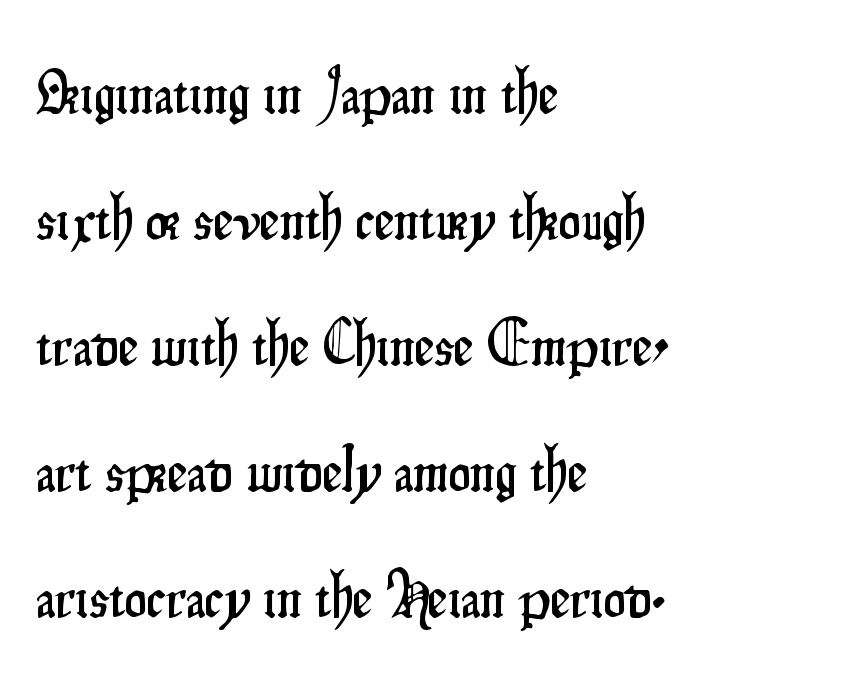
Q: Is the text italic (slanted)? A: No, it is upright.
Q: Is the typeface a serif or a sans-serif typeface? A: Sans-serif.
Q: Is the text underlined? A: No.
Q: How is the paragraph aligned? A: Left-aligned.
Q: Is the spacing between letters normal or unusually wide? A: Normal.
Q: Is the spacing between lines tight, normal or loose? A: Loose.
Q: Width (condensed, normal, or wide)? A: Condensed.
Q: Stroke contrast? A: Low.
Q: x-height? A: Small.
Q: Monospaced? A: No.
